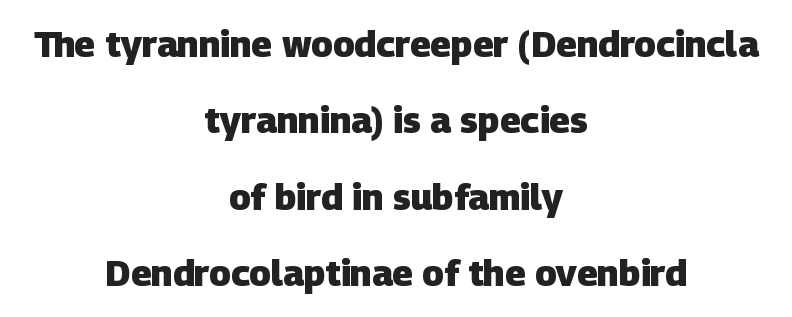
{"serif": "no", "bold": "yes", "weight": "heavy", "width": "normal", "stroke_contrast": "low", "x_height": "large", "monospaced": "no", "underline": "no", "align": "center", "line_spacing": "loose", "line_spacing_ratio": 2.12, "letter_spacing": "normal", "letter_spacing_em": 0.0, "glyph_px": 36}
